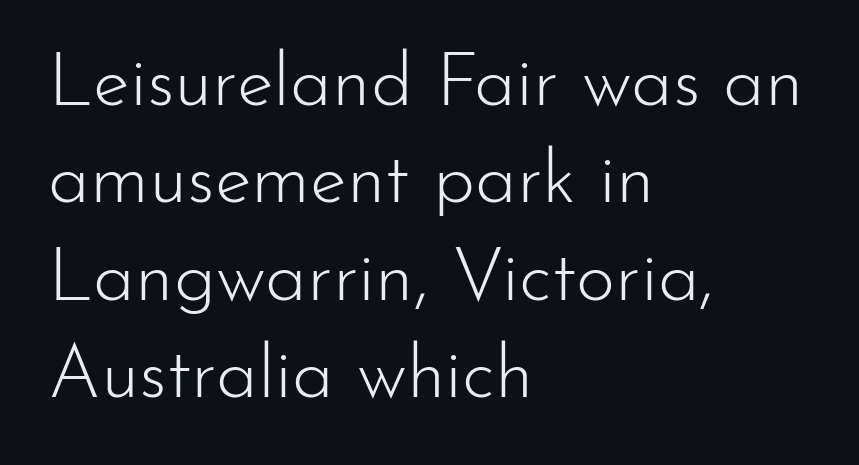
Q: Is the text bold? A: No.
Q: Is the text italic (slanted)? A: No, it is upright.
Q: Is the typeface a serif or a sans-serif typeface? A: Sans-serif.
Q: Is the text underlined? A: No.
Q: How is the paragraph aligned? A: Left-aligned.
Q: Is the spacing between letters normal or unusually wide? A: Normal.
Q: Is the spacing between lines tight, normal or loose? A: Normal.
Q: Width (condensed, normal, or wide)? A: Normal.
Q: Stroke contrast? A: Low.
Q: x-height? A: Small.
Q: Monospaced? A: No.
